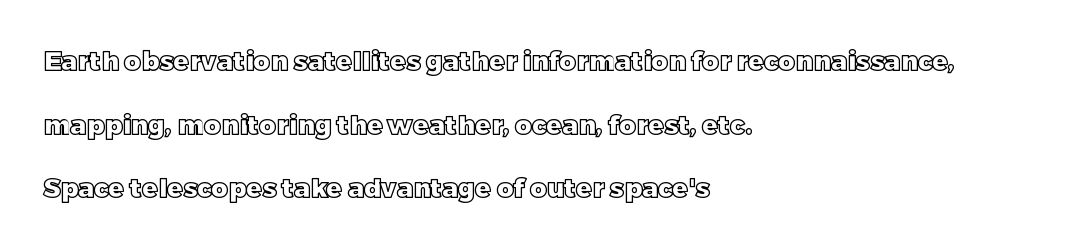
Does the lettering tilt? It doesn't — this is upright. The passage shown is not underscored anywhere. All the whitespace from short lines collects on the right. Line spacing here is loose.
